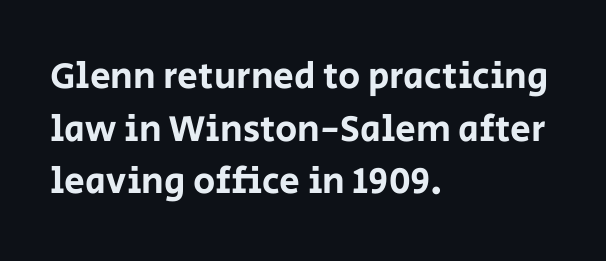
{"serif": "no", "italic": "no", "width": "normal", "stroke_contrast": "low", "x_height": "large", "monospaced": "no", "underline": "no", "align": "left", "line_spacing": "normal", "line_spacing_ratio": 1.42, "letter_spacing": "normal", "letter_spacing_em": 0.0, "glyph_px": 37}
